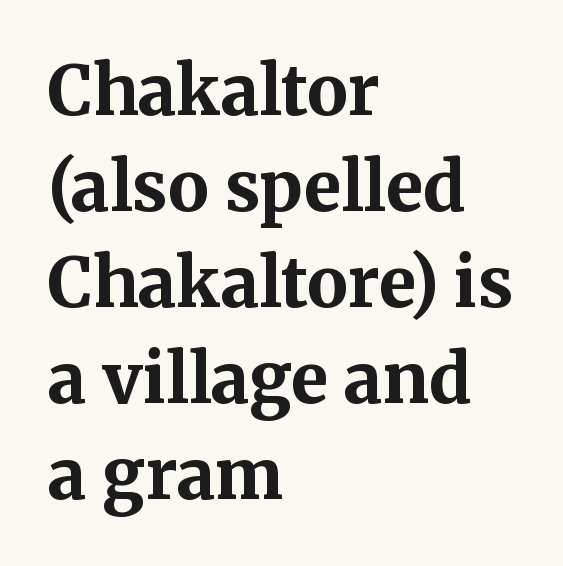
Q: Is the text bold? A: Yes.
Q: Is the text italic (slanted)? A: No, it is upright.
Q: Is the typeface a serif or a sans-serif typeface? A: Serif.
Q: Is the text underlined? A: No.
Q: How is the paragraph aligned? A: Left-aligned.
Q: Is the spacing between letters normal or unusually wide? A: Normal.
Q: Is the spacing between lines tight, normal or loose? A: Normal.
Q: Width (condensed, normal, or wide)? A: Normal.
Q: Stroke contrast? A: Medium.
Q: x-height? A: Medium.
Q: Monospaced? A: No.
